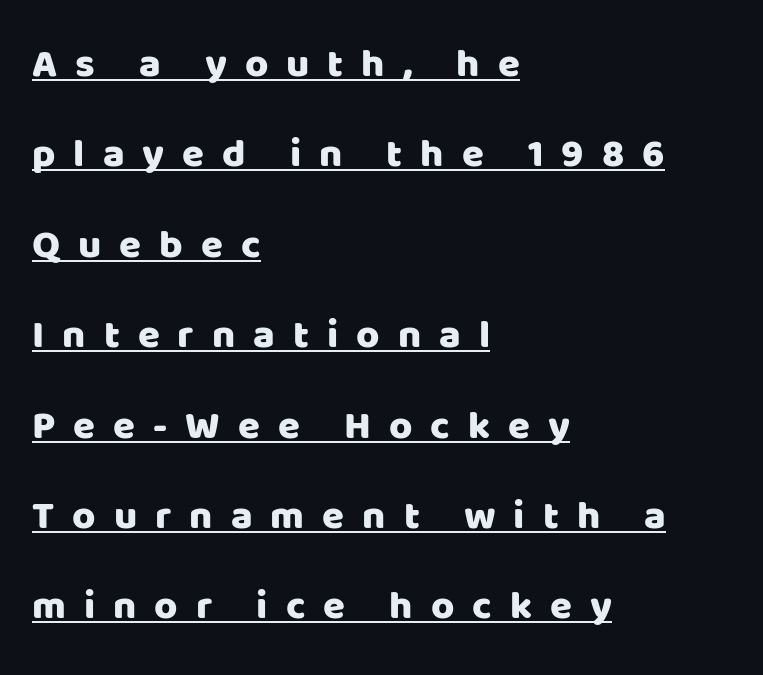
The image shows 40 px sans-serif type, upright; set left-aligned, loose line spacing (2.26x), unusually wide letter spacing (+0.45 em), underlined; low stroke contrast and a large x-height.
